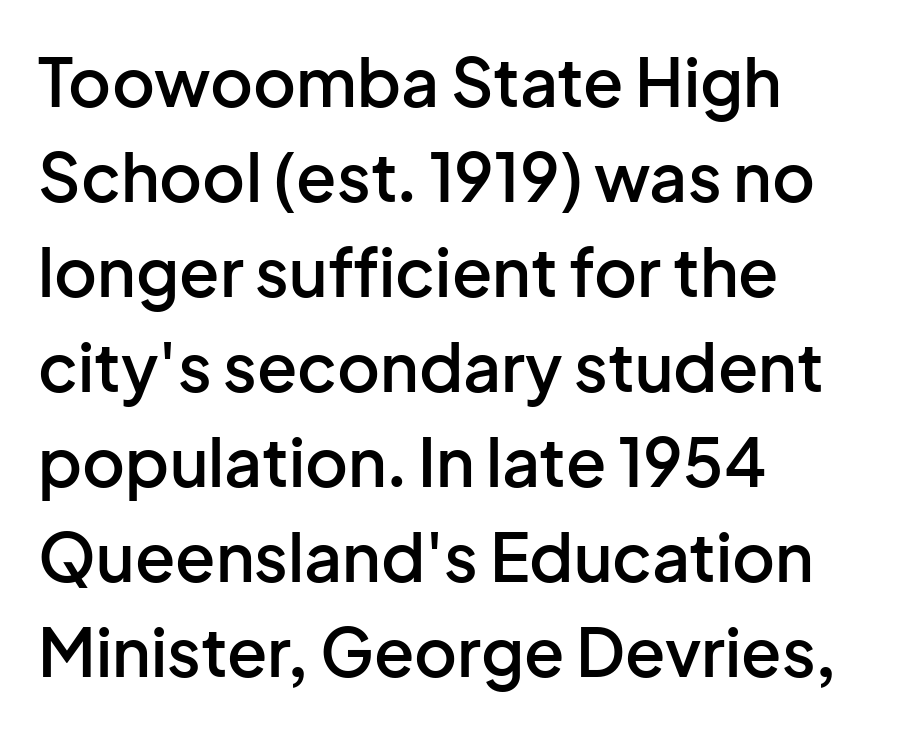
The image shows 66 px semibold sans-serif type, upright; set left-aligned, normal line spacing (1.44x), normal letter spacing, not underlined; low stroke contrast and a medium x-height.
